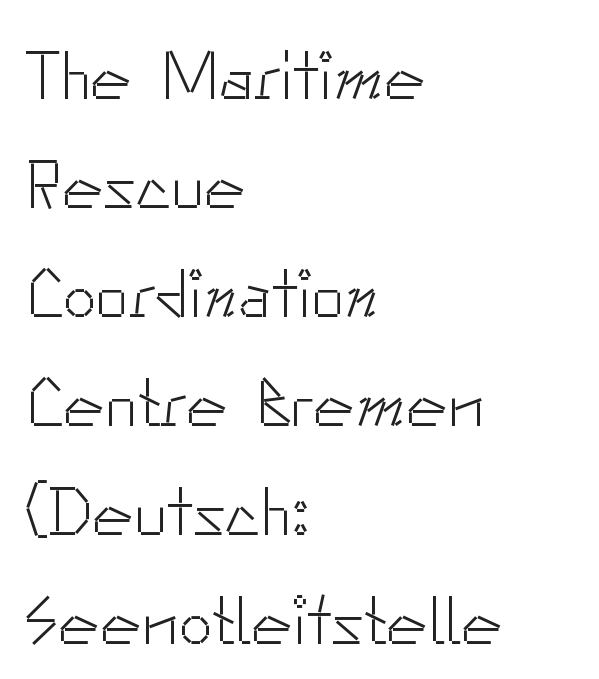
Q: Is the text bold? A: No.
Q: Is the text italic (slanted)? A: No, it is upright.
Q: Is the typeface a serif or a sans-serif typeface? A: Sans-serif.
Q: Is the text underlined? A: No.
Q: How is the paragraph aligned? A: Left-aligned.
Q: Is the spacing between letters normal or unusually wide? A: Normal.
Q: Is the spacing between lines tight, normal or loose? A: Normal.
Q: Width (condensed, normal, or wide)? A: Normal.
Q: Stroke contrast? A: Low.
Q: x-height? A: Small.
Q: Monospaced? A: No.
